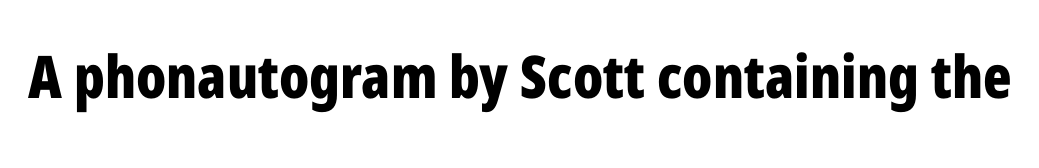
Q: Is the text bold? A: Yes.
Q: Is the text italic (slanted)? A: No, it is upright.
Q: Is the typeface a serif or a sans-serif typeface? A: Sans-serif.
Q: Is the text underlined? A: No.
Q: Is the spacing between letters normal or unusually wide? A: Normal.
Q: Width (condensed, normal, or wide)? A: Condensed.
Q: Stroke contrast? A: Low.
Q: x-height? A: Medium.
Q: Monospaced? A: No.
